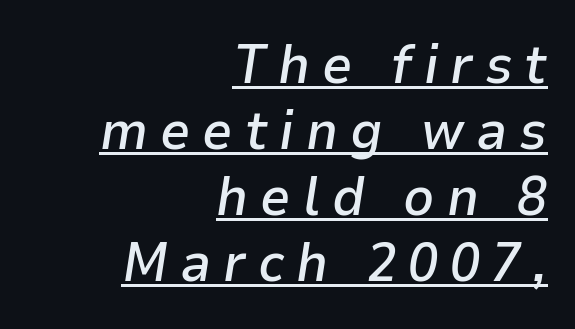
The image shows 54 px semibold type, italic (leaning right); set right-aligned, line spacing 1.22x, unusually wide letter spacing (+0.22 em), underlined; low stroke contrast and a medium x-height.
